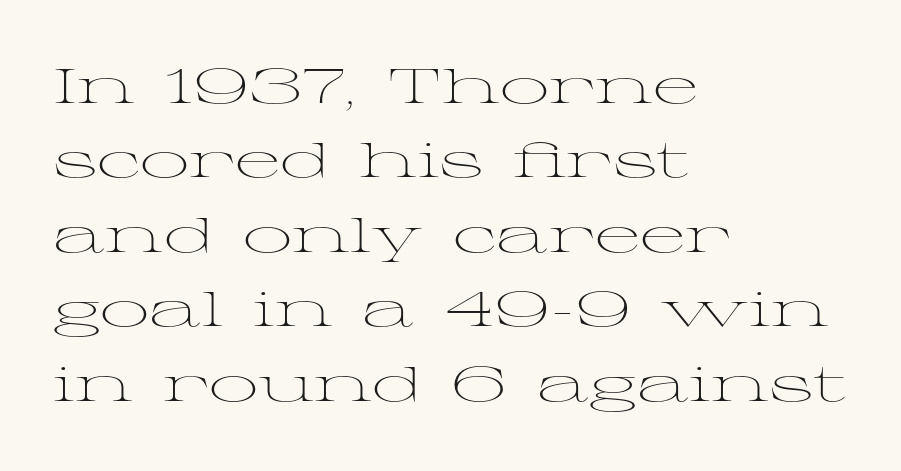
Q: Is the text bold? A: No.
Q: Is the text italic (slanted)? A: No, it is upright.
Q: Is the typeface a serif or a sans-serif typeface? A: Serif.
Q: Is the text underlined? A: No.
Q: How is the paragraph aligned? A: Left-aligned.
Q: Is the spacing between letters normal or unusually wide? A: Normal.
Q: Is the spacing between lines tight, normal or loose? A: Normal.
Q: Width (condensed, normal, or wide)? A: Wide.
Q: Stroke contrast? A: Medium.
Q: x-height? A: Medium.
Q: Monospaced? A: No.
